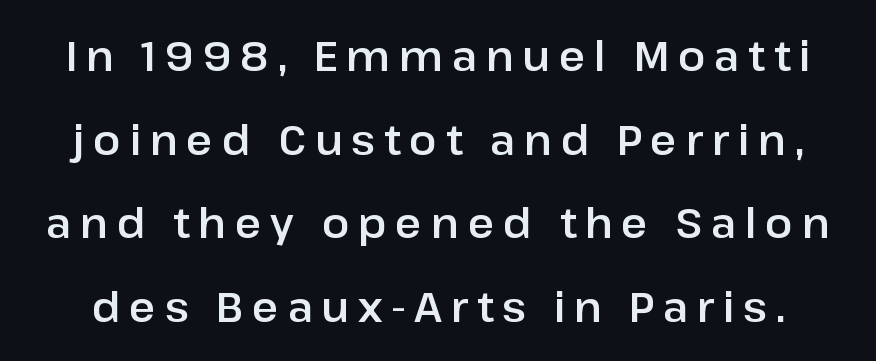
{"serif": "no", "italic": "no", "width": "normal", "stroke_contrast": "low", "x_height": "medium", "monospaced": "no", "underline": "no", "line_spacing": "loose", "line_spacing_ratio": 2.04, "letter_spacing": "wide", "letter_spacing_em": 0.21, "glyph_px": 41}
